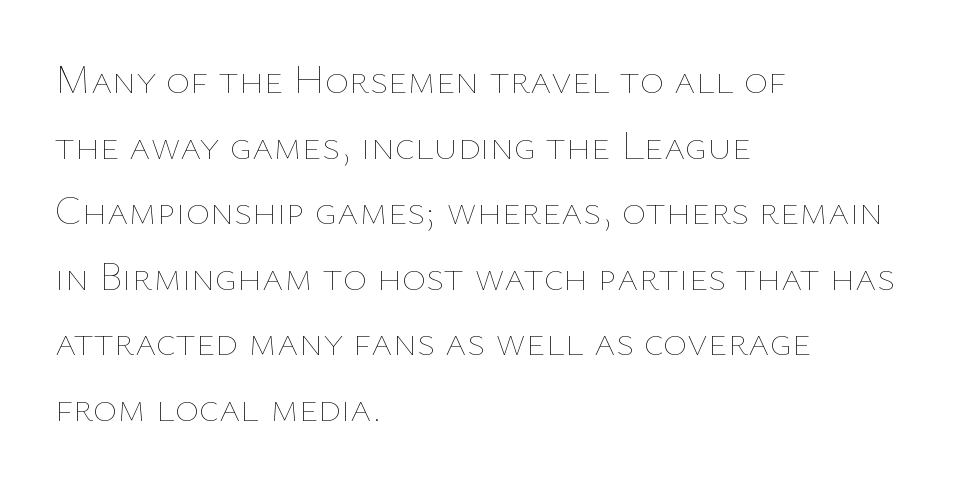
The image shows 41 px thin type, upright; set left-aligned, normal line spacing (1.6x), normal letter spacing, not underlined; low stroke contrast and a medium x-height.
